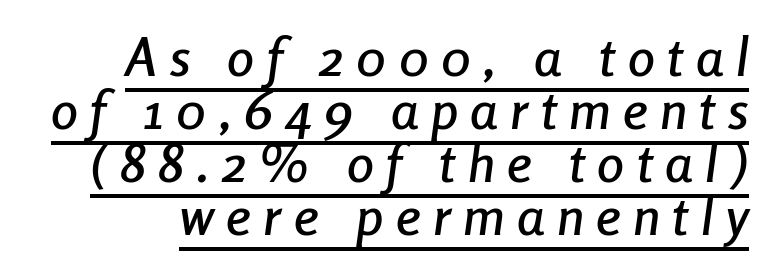
The image shows 54 px condensed type, italic (leaning right); set tight line spacing (0.98x), unusually wide letter spacing (+0.23 em), underlined; low stroke contrast and a medium x-height.
